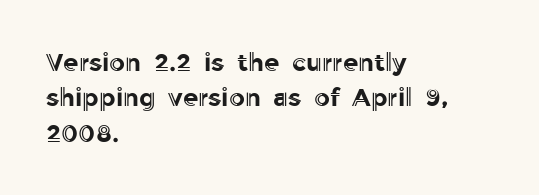
Q: Is the text italic (slanted)? A: No, it is upright.
Q: Is the text underlined? A: No.
Q: How is the paragraph aligned? A: Left-aligned.
Q: Is the spacing between letters normal or unusually wide? A: Normal.
Q: Is the spacing between lines tight, normal or loose? A: Normal.
